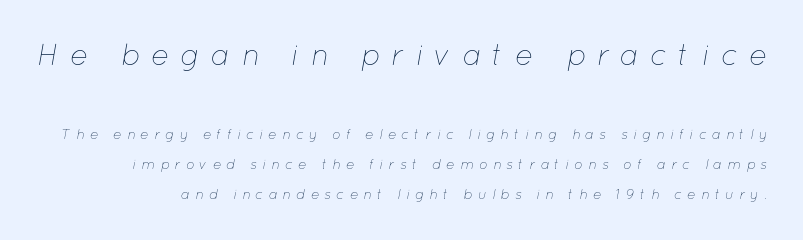
This is not heavy type; no bold has been used. This sample has the flowing, uneven cadence of proportional lettering. The font's italic variant was chosen for this text. The words here are not underlined. Line spacing here is loose.
